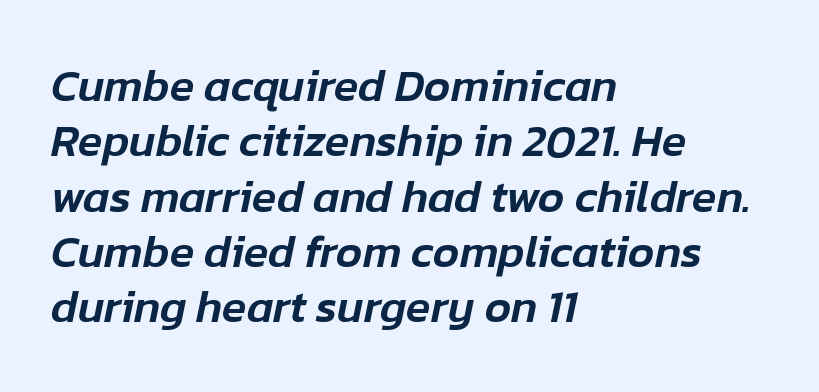
{"italic": "yes", "lean": "right", "slant_degrees": 12, "width": "normal", "stroke_contrast": "low", "x_height": "medium", "monospaced": "no", "underline": "no", "align": "left", "line_spacing_ratio": 1.23, "letter_spacing": "normal", "letter_spacing_em": 0.0, "glyph_px": 45}
